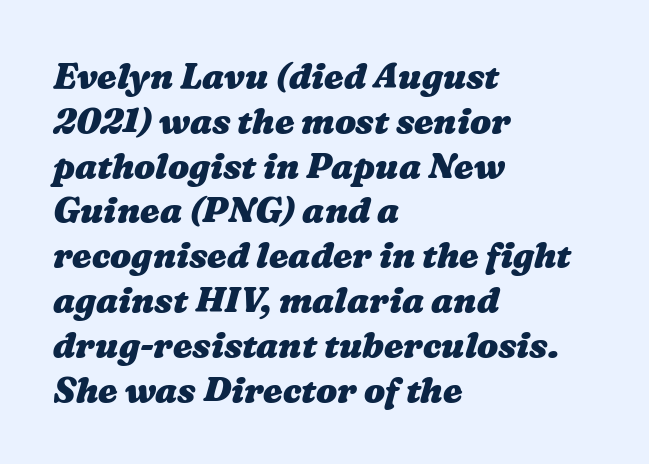
{"bold": "yes", "weight": "heavy", "width": "wide", "stroke_contrast": "medium", "x_height": "medium", "monospaced": "no", "underline": "no", "align": "left", "line_spacing": "normal", "line_spacing_ratio": 1.28, "letter_spacing": "normal", "letter_spacing_em": 0.0, "glyph_px": 35}
